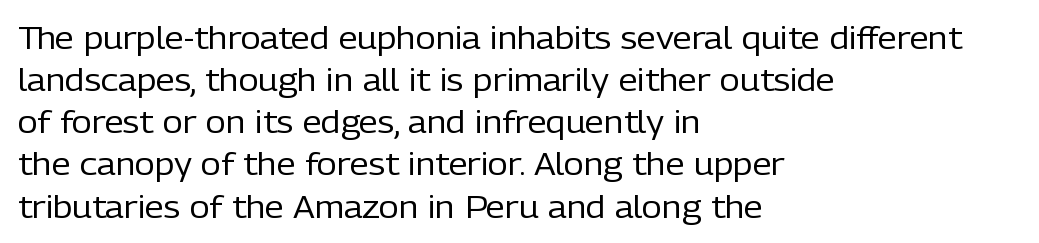
The rendering uses natural spacing where letterforms have individual widths. A sans-serif font was chosen for this passage. Descenders hang freely into open space. Each line starts at the same left margin while the right side varies. Stems and bowls with no extra thickness — not bold. Leading: standard.
